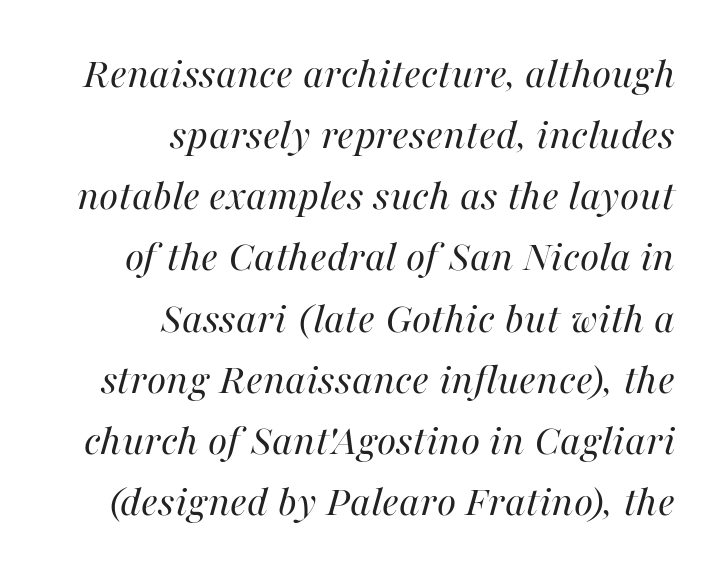
The image shows 44 px regular-weight type, italic (leaning right); set right-aligned, normal line spacing (1.39x), normal letter spacing, not underlined; high stroke contrast and a medium x-height.
